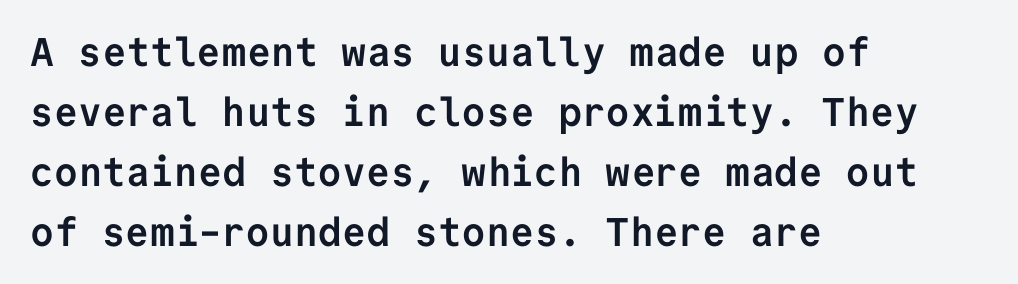
Nobody drew a line under any word here. Where is the straight margin? On the left. Note the uniform advance width — an 'i' takes as much space as an 'm'. Leading matches the norm, producing a regular column.
